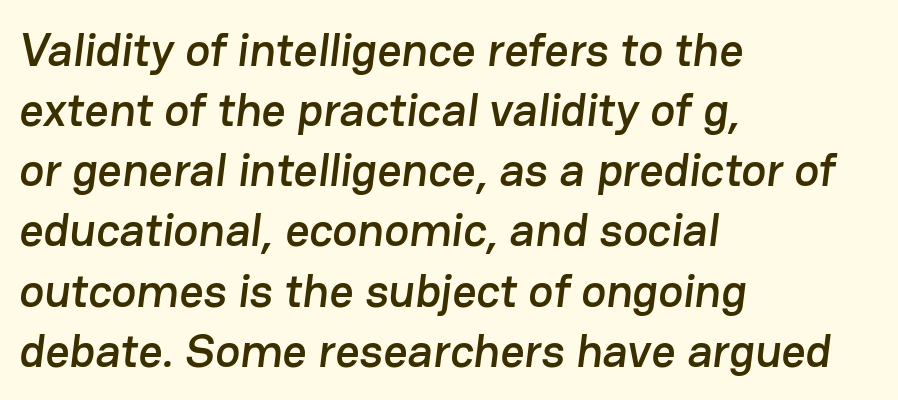
The text was rendered using a sans face with plain stroke endings. Does the leading feel generous? No, just average. The line texture is even and compact thanks to regular tracking. You could not count columns in this text — the font is proportionally spaced. The baseline area is clear. Visually the block forms a straight wall on the left and a jagged coastline on the right.
